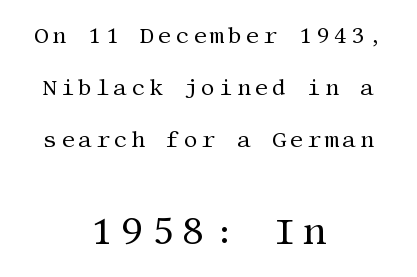
This rendering employs a face with finishing strokes, i.e., a serif. These lines are centered, leaving both edges ragged. Of the two passages, the one underneath uses the larger point size. Does the leading feel generous? Absolutely, it's lavish.
